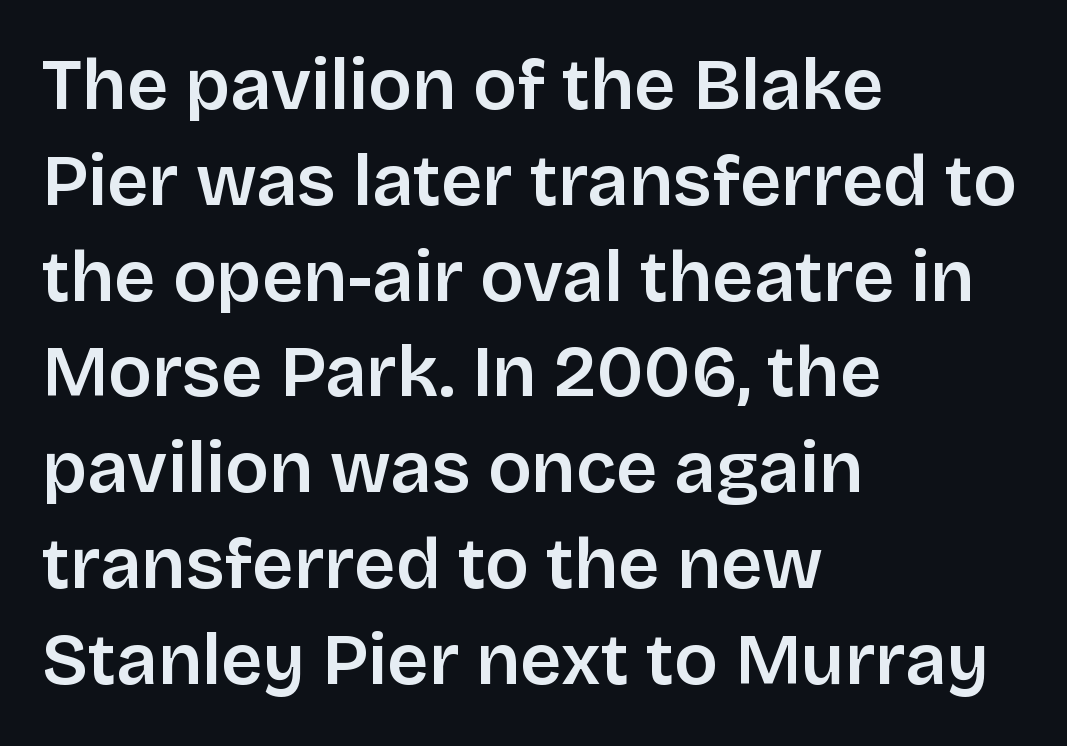
The image shows 72 px semibold sans-serif type, upright; set left-aligned, normal line spacing (1.33x), normal letter spacing, not underlined; low stroke contrast and a large x-height.
